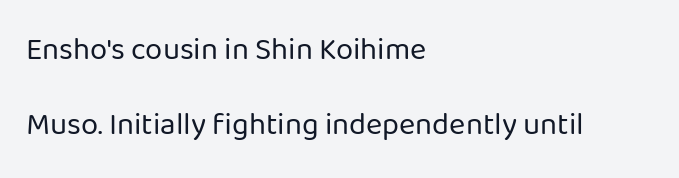
The image shows 31 px regular-weight sans-serif type, upright; set left-aligned, loose line spacing (2.42x), normal letter spacing, not underlined; low stroke contrast and a medium x-height.
